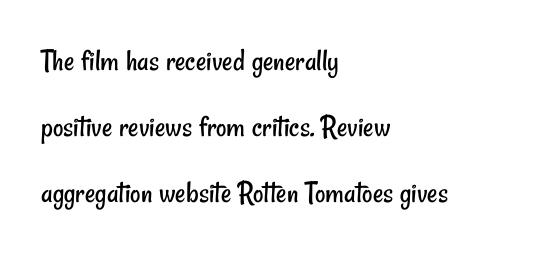
The image shows 32 px regular-weight, condensed sans-serif type; set left-aligned, loose line spacing (2.06x), normal letter spacing, not underlined; low stroke contrast and a small x-height.
